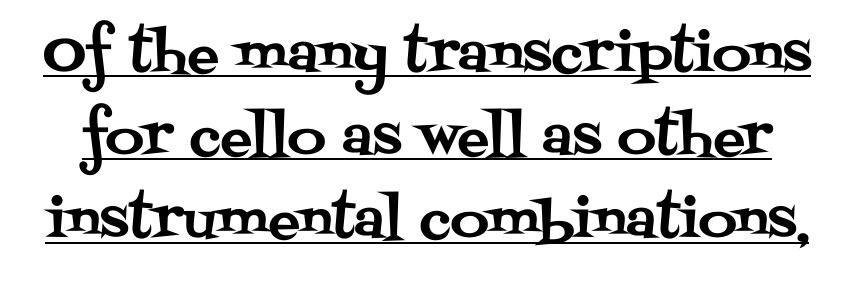
Q: Is the text italic (slanted)? A: No, it is upright.
Q: Is the typeface a serif or a sans-serif typeface? A: Serif.
Q: Is the text underlined? A: Yes.
Q: Is the spacing between letters normal or unusually wide? A: Normal.
Q: Is the spacing between lines tight, normal or loose? A: Normal.
Q: Width (condensed, normal, or wide)? A: Normal.
Q: Stroke contrast? A: Medium.
Q: x-height? A: Large.
Q: Monospaced? A: No.
